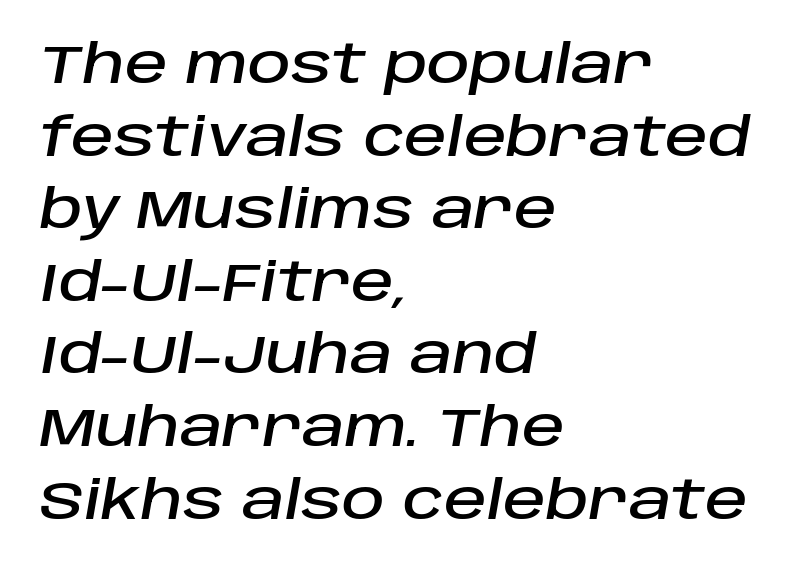
{"italic": "yes", "lean": "right", "slant_degrees": 10, "width": "normal", "stroke_contrast": "low", "x_height": "large", "monospaced": "no", "underline": "no", "align": "left", "line_spacing": "normal", "line_spacing_ratio": 1.37, "letter_spacing": "normal", "letter_spacing_em": 0.0, "glyph_px": 53}
